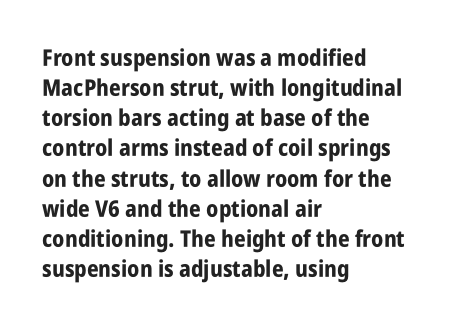
The image shows 23 px bold type, upright; set left-aligned, normal line spacing (1.31x), normal letter spacing, not underlined.
